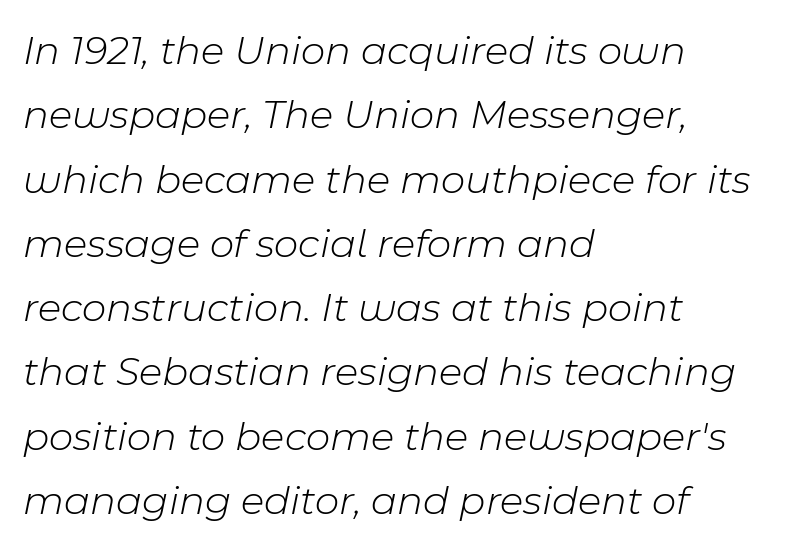
The image shows 42 px light type, italic (leaning right); set left-aligned, normal line spacing (1.53x), normal letter spacing, not underlined; low stroke contrast and a medium x-height.
